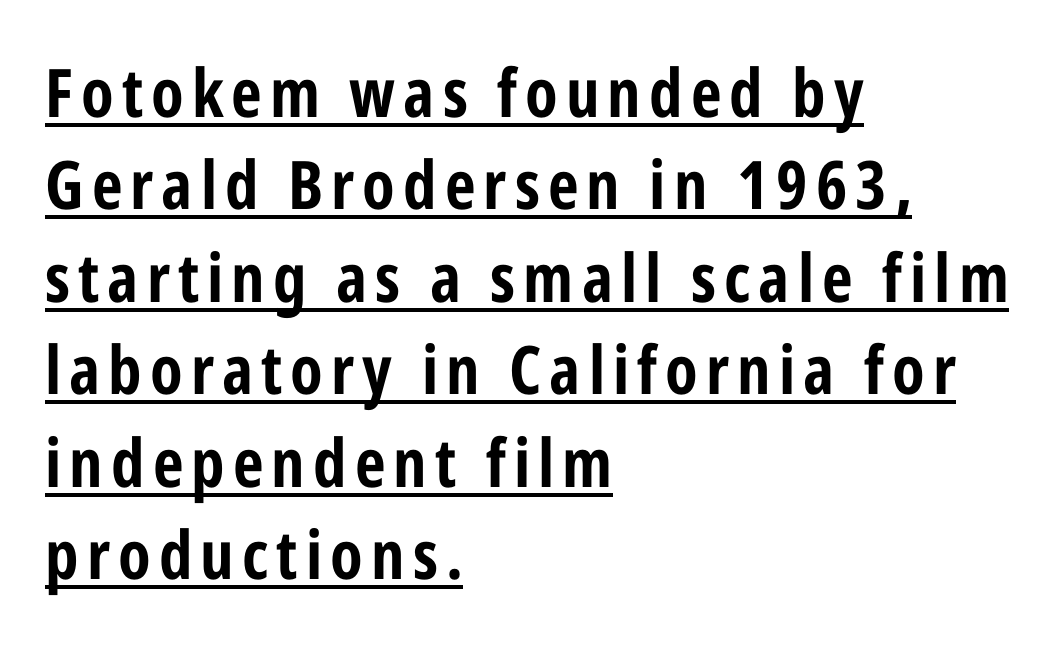
The image shows 67 px bold, condensed sans-serif type, upright; set left-aligned, normal line spacing (1.38x), underlined; low stroke contrast and a medium x-height.
